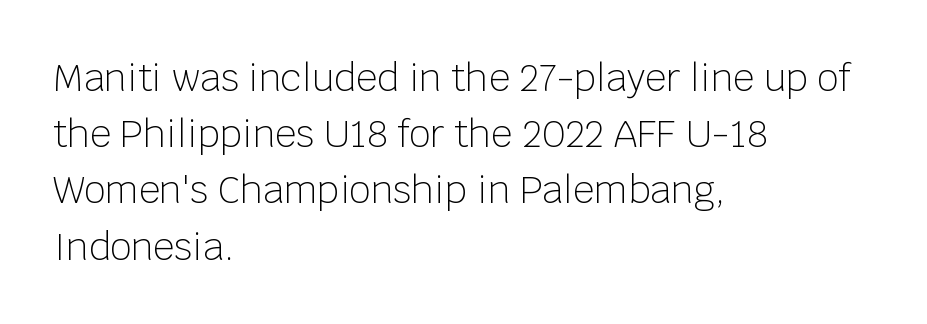
The image shows 37 px light sans-serif type, upright; set left-aligned, normal line spacing (1.52x), normal letter spacing, not underlined; low stroke contrast and a large x-height.
